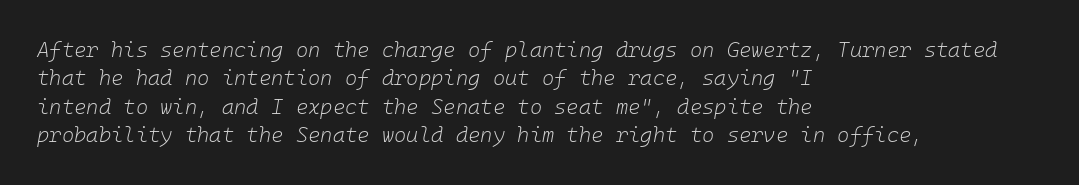
The image shows 21 px text type, italic (leaning right); set left-aligned, normal line spacing (1.35x), normal letter spacing, not underlined.
